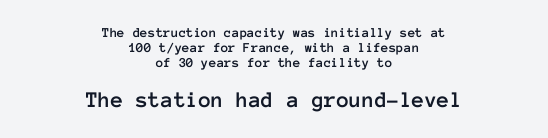
{"italic": "no", "underline": "no", "align": "center", "line_spacing": "tight", "line_spacing_ratio": 1.07, "letter_spacing": "normal", "letter_spacing_em": 0.0, "larger_block": "second", "size_ratio": 1.64, "glyph_px": 23}
